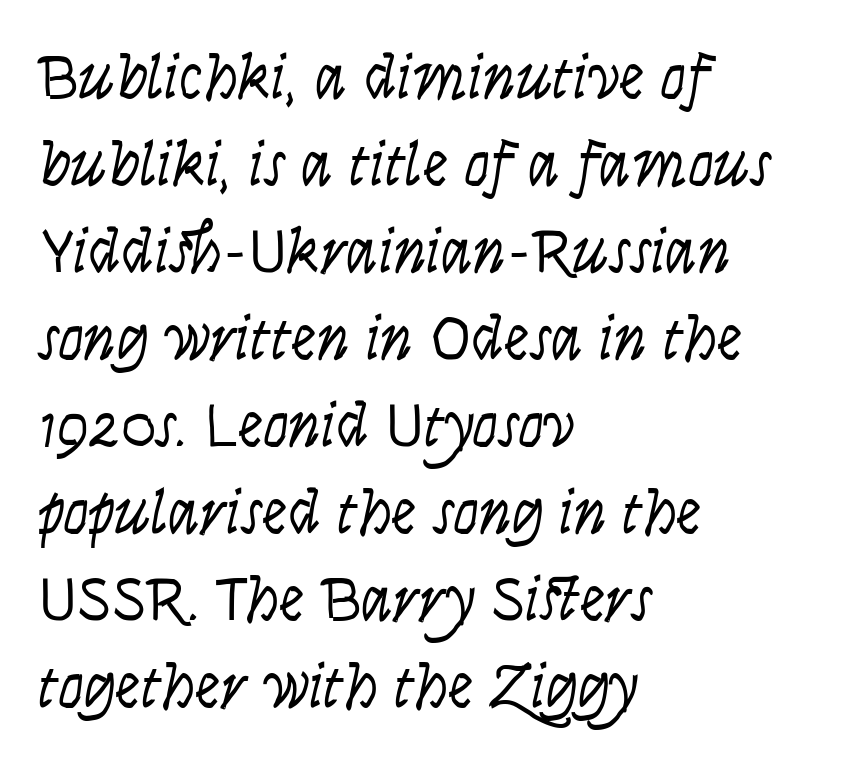
Is the stroke heavy? The answer is a plain regular-or-lighter. Does the lettering tilt? It does — this is italic. Think of a printed novel: that variable character pitch is what you see here. Each word holds together tightly as a unit, with standard inter-letter gaps. Descenders are the only things crossing below the line.
